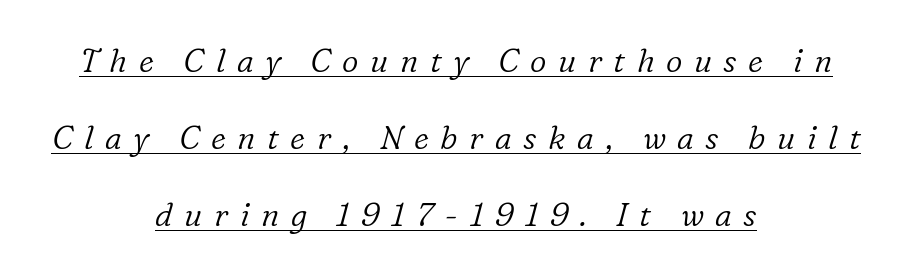
{"serif": "yes", "italic": "yes", "lean": "right", "slant_degrees": 16, "bold": "no", "weight": "light", "width": "normal", "stroke_contrast": "low", "x_height": "medium", "monospaced": "no", "underline": "yes", "align": "center", "line_spacing": "loose", "line_spacing_ratio": 2.41, "letter_spacing": "wide", "letter_spacing_em": 0.36, "glyph_px": 32}
